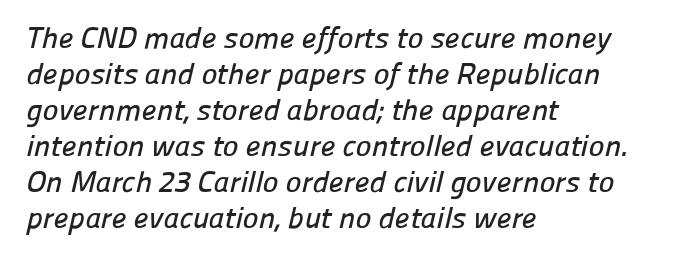
Q: Is the typeface a serif or a sans-serif typeface? A: Sans-serif.
Q: Is the text underlined? A: No.
Q: How is the paragraph aligned? A: Left-aligned.
Q: Is the spacing between letters normal or unusually wide? A: Normal.
Q: Width (condensed, normal, or wide)? A: Normal.
Q: Stroke contrast? A: Low.
Q: x-height? A: Medium.
Q: Monospaced? A: No.
